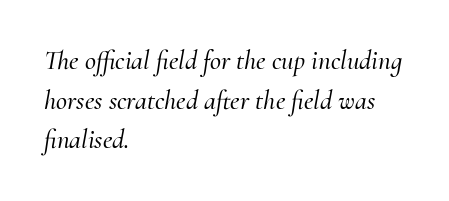
Q: Is the text italic (slanted)? A: Yes, it leans right by about 10 degrees.
Q: Is the text underlined? A: No.
Q: How is the paragraph aligned? A: Left-aligned.
Q: Is the spacing between letters normal or unusually wide? A: Normal.
Q: Is the spacing between lines tight, normal or loose? A: Normal.
